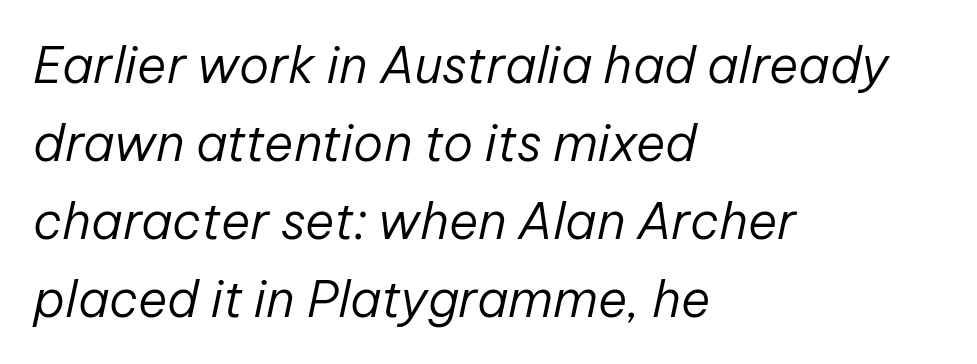
Characters are canted at an angle relative to the baseline's perpendicular. Nothing heavy about these letters — not bold at all. A student would call this left alignment; a typographer would say flush left, rag right. Character widths vary here, with narrow letters taking less room than wide ones. Words float on clear page, feet unadorned.
